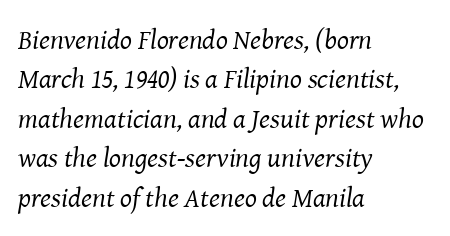
The image shows 28 px regular-weight serif type, italic (leaning right); set left-aligned, normal line spacing (1.41x), normal letter spacing, not underlined; medium stroke contrast and a medium x-height.
